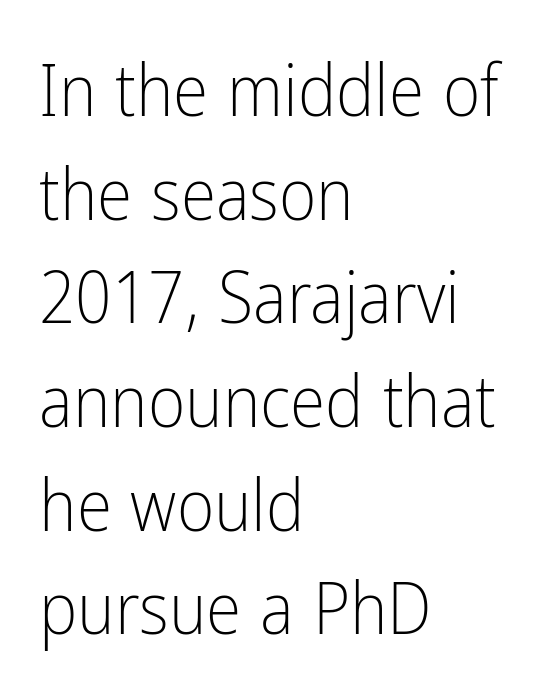
The image shows 72 px light, condensed sans-serif type, upright; set left-aligned, normal line spacing (1.44x), normal letter spacing, not underlined; low stroke contrast and a medium x-height.
